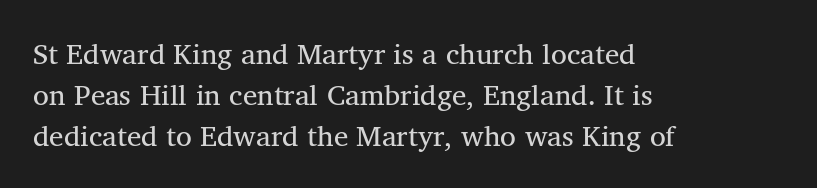
The image shows 29 px regular-weight serif type, upright; set left-aligned, normal line spacing (1.42x), normal letter spacing, not underlined; medium stroke contrast and a medium x-height.
